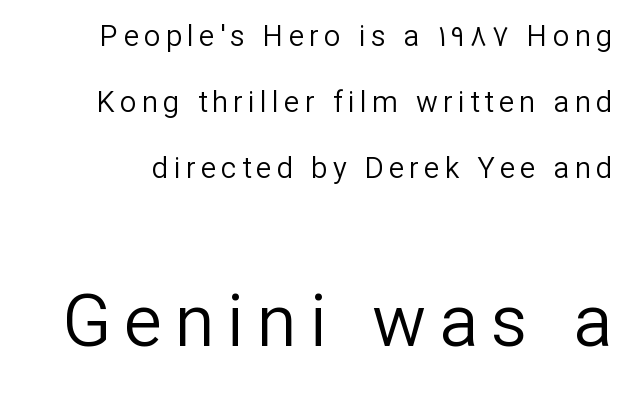
Q: Is the text bold? A: No.
Q: Is the text italic (slanted)? A: No, it is upright.
Q: Is the typeface a serif or a sans-serif typeface? A: Sans-serif.
Q: Is the text underlined? A: No.
Q: Is the spacing between lines tight, normal or loose? A: Loose.
Q: Which block of text is set in a larger size, the first (top) or the second (bottom)? A: The second (bottom) one.
Q: Width (condensed, normal, or wide)? A: Normal.
Q: Stroke contrast? A: Low.
Q: x-height? A: Medium.
Q: Monospaced? A: No.
